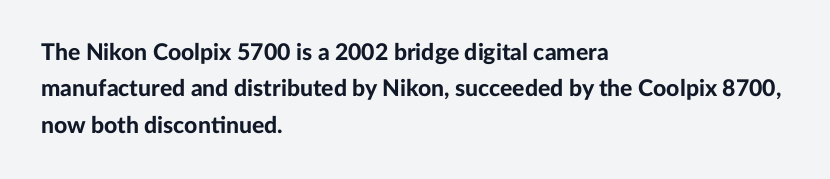
{"italic": "no", "bold": "yes", "underline": "no", "align": "left", "line_spacing": "normal", "line_spacing_ratio": 1.58, "letter_spacing": "normal", "letter_spacing_em": 0.0, "glyph_px": 23}
